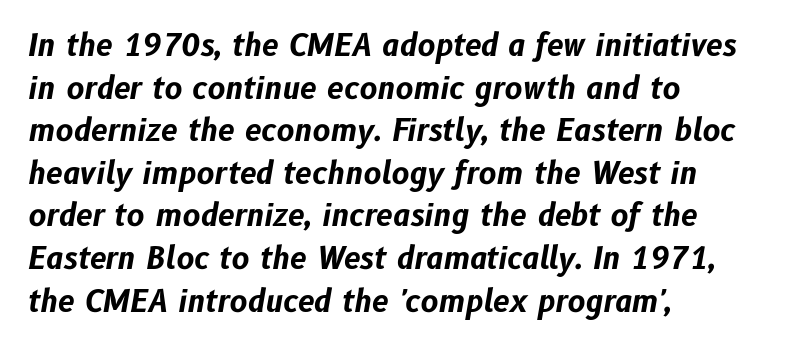
Q: Is the text bold? A: Yes.
Q: Is the text italic (slanted)? A: Yes, it leans right by about 10 degrees.
Q: Is the text underlined? A: No.
Q: How is the paragraph aligned? A: Left-aligned.
Q: Is the spacing between letters normal or unusually wide? A: Normal.
Q: Is the spacing between lines tight, normal or loose? A: Normal.
Q: Width (condensed, normal, or wide)? A: Normal.
Q: Stroke contrast? A: Low.
Q: x-height? A: Medium.
Q: Monospaced? A: No.
